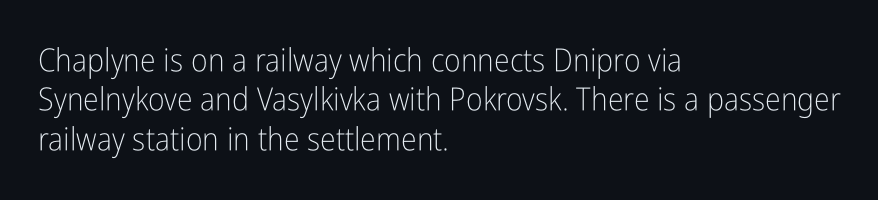
The image shows 32 px light, condensed sans-serif type, upright; set left-aligned, line spacing 1.23x, normal letter spacing, not underlined; low stroke contrast and a medium x-height.
